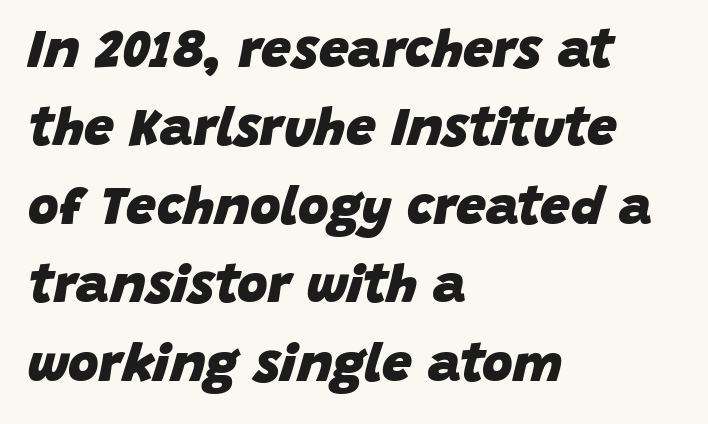
Glyph-to-glyph distance matches everyday printed text. Weight: bold. The text carries the slant typical of an italic or oblique font. Think of a printed novel: that variable character pitch is what you see here. The gap between lines stays unmarked.
